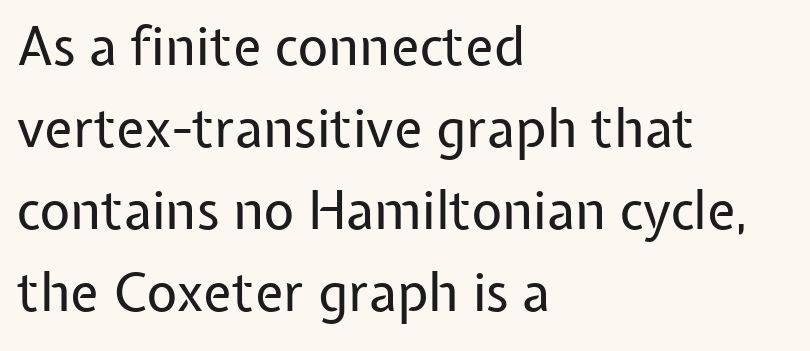
Q: Is the text bold? A: No.
Q: Is the text italic (slanted)? A: No, it is upright.
Q: Is the typeface a serif or a sans-serif typeface? A: Sans-serif.
Q: Is the text underlined? A: No.
Q: How is the paragraph aligned? A: Left-aligned.
Q: Is the spacing between letters normal or unusually wide? A: Normal.
Q: Is the spacing between lines tight, normal or loose? A: Normal.
Q: Width (condensed, normal, or wide)? A: Normal.
Q: Stroke contrast? A: Low.
Q: x-height? A: Medium.
Q: Monospaced? A: No.
